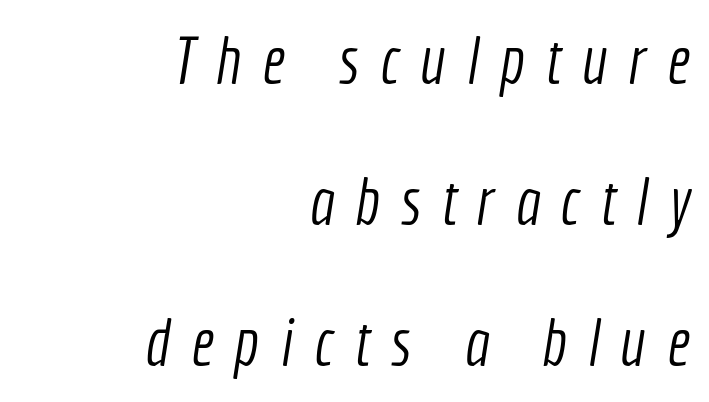
The image shows 66 px light, condensed sans-serif type; set right-aligned, loose line spacing (2.14x), unusually wide letter spacing (+0.31 em), not underlined; a medium x-height.
